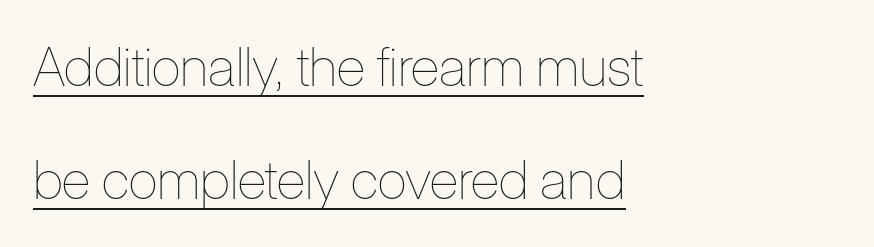
Does extra space separate the letters? No, they use regular spacing. The letters advance in unequal steps, a hallmark of proportional type. A great deal of white space separates one row of letters from the next. Style check: upright. Students, observe the line beneath the letters — that is underlining.
